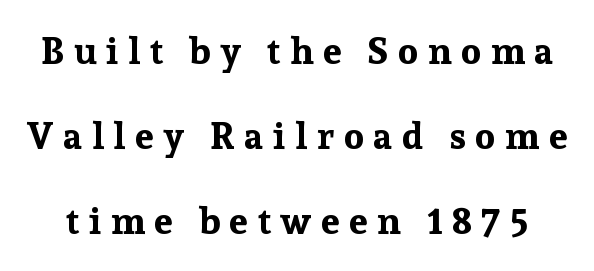
The image shows 37 px bold serif type, upright; set loose line spacing (2.3x), unusually wide letter spacing (+0.26 em), not underlined; low stroke contrast and a medium x-height.
